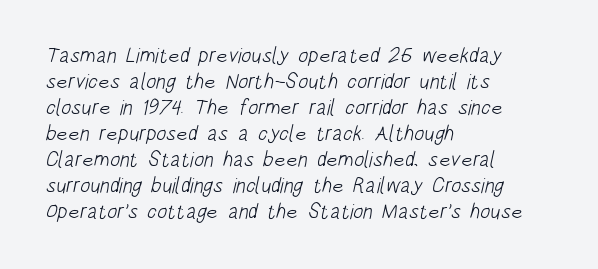
The image shows 21 px text type; set left-aligned, line spacing 1.24x, normal letter spacing, not underlined.
